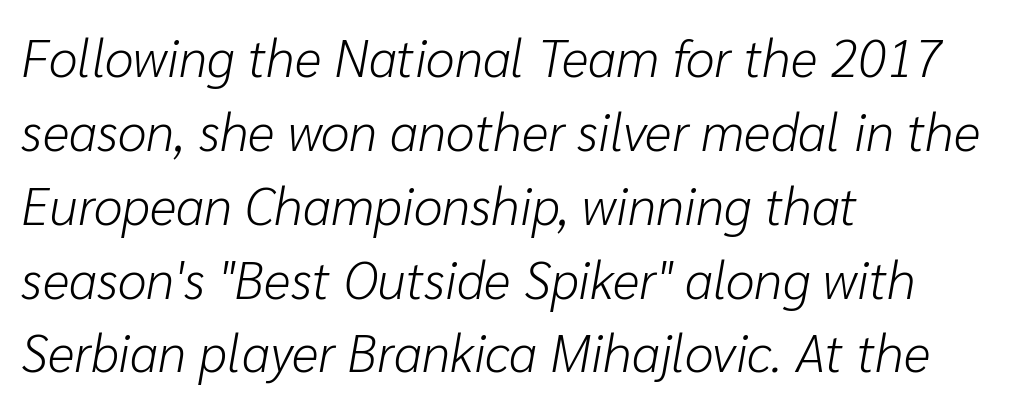
Q: Is the text bold? A: No.
Q: Is the text italic (slanted)? A: Yes, it leans right by about 10 degrees.
Q: Is the text underlined? A: No.
Q: How is the paragraph aligned? A: Left-aligned.
Q: Is the spacing between letters normal or unusually wide? A: Normal.
Q: Is the spacing between lines tight, normal or loose? A: Normal.
Q: Width (condensed, normal, or wide)? A: Normal.
Q: Stroke contrast? A: Low.
Q: x-height? A: Medium.
Q: Monospaced? A: No.
